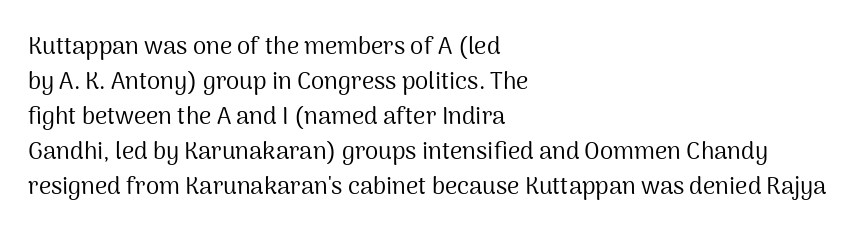
{"italic": "no", "bold": "no", "underline": "no", "align": "left", "line_spacing": "normal", "line_spacing_ratio": 1.46, "letter_spacing": "normal", "letter_spacing_em": 0.0, "glyph_px": 24}
